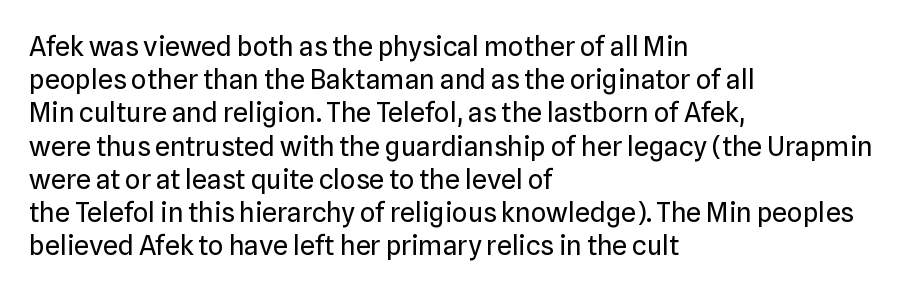
{"italic": "no", "bold": "no", "underline": "no", "align": "left", "line_spacing_ratio": 1.23, "letter_spacing": "normal", "letter_spacing_em": 0.0, "glyph_px": 27}
